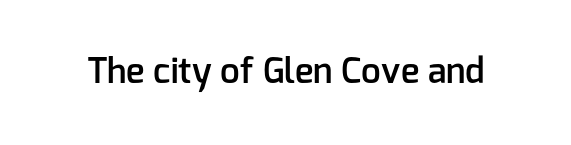
Here the designer chose a conventional face with non-uniform glyph widths. Standard letterfit; no display-style spreading of the glyphs. This is sans-serif lettering, the kind often seen on screens and signage. Moderately thickened strokes mark this as semibold type.
